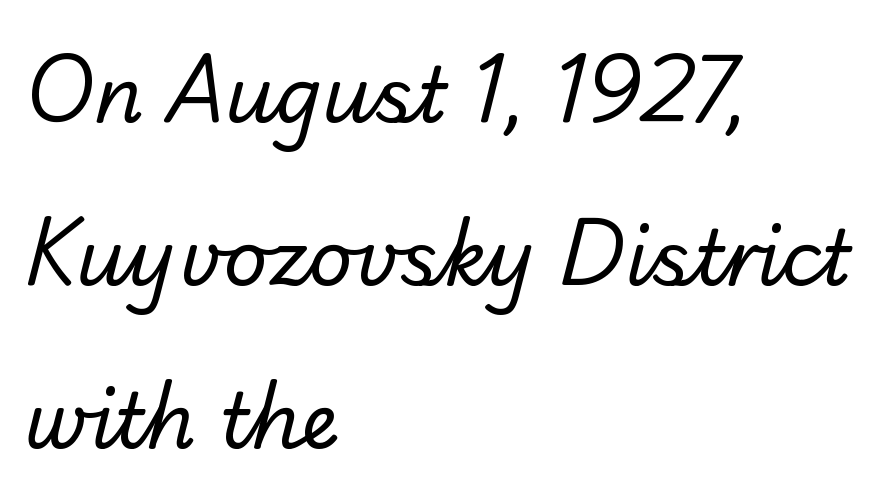
Q: Is the text bold? A: No.
Q: Is the typeface a serif or a sans-serif typeface? A: Sans-serif.
Q: Is the text underlined? A: No.
Q: How is the paragraph aligned? A: Left-aligned.
Q: Is the spacing between letters normal or unusually wide? A: Normal.
Q: Is the spacing between lines tight, normal or loose? A: Loose.
Q: Width (condensed, normal, or wide)? A: Normal.
Q: Stroke contrast? A: Low.
Q: x-height? A: Small.
Q: Monospaced? A: No.
